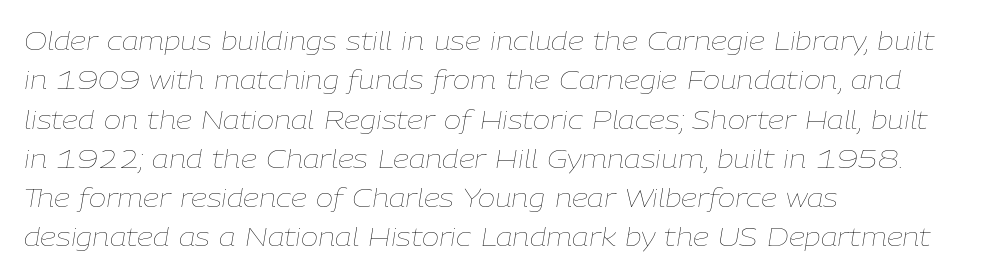
Q: Is the text bold? A: No.
Q: Is the text italic (slanted)? A: Yes, it leans right by about 9 degrees.
Q: Is the text underlined? A: No.
Q: How is the paragraph aligned? A: Left-aligned.
Q: Is the spacing between letters normal or unusually wide? A: Normal.
Q: Is the spacing between lines tight, normal or loose? A: Normal.
